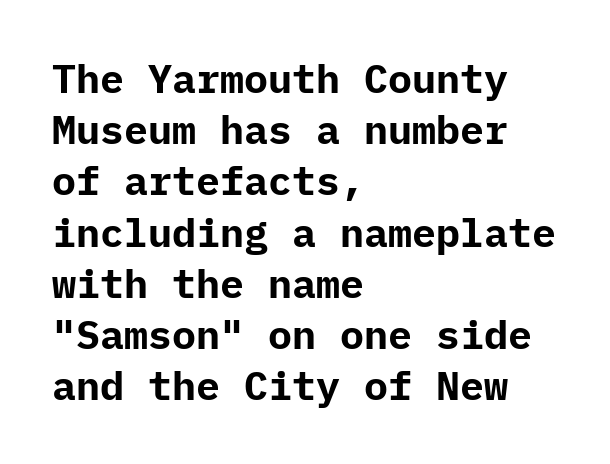
The image shows 40 px bold sans-serif type, upright; set left-aligned, normal line spacing (1.28x), normal letter spacing, not underlined; low stroke contrast and a medium x-height.
